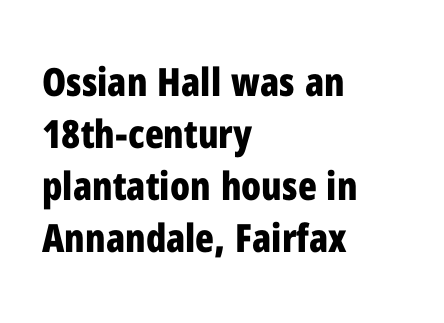
Q: Is the text bold? A: Yes.
Q: Is the text italic (slanted)? A: No, it is upright.
Q: Is the typeface a serif or a sans-serif typeface? A: Sans-serif.
Q: Is the text underlined? A: No.
Q: How is the paragraph aligned? A: Left-aligned.
Q: Is the spacing between letters normal or unusually wide? A: Normal.
Q: Is the spacing between lines tight, normal or loose? A: Normal.
Q: Width (condensed, normal, or wide)? A: Condensed.
Q: Stroke contrast? A: Low.
Q: x-height? A: Medium.
Q: Monospaced? A: No.
